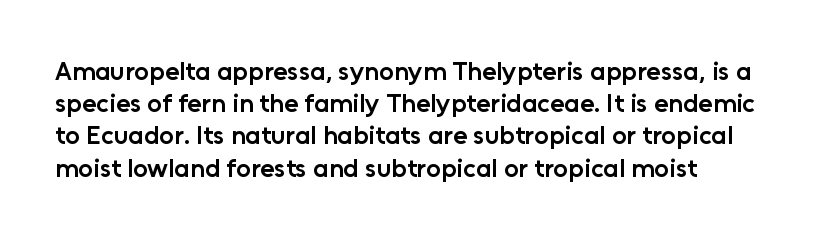
{"italic": "no", "bold": "semi", "underline": "no", "align": "left", "line_spacing_ratio": 1.24, "letter_spacing": "normal", "letter_spacing_em": 0.0, "glyph_px": 26}
